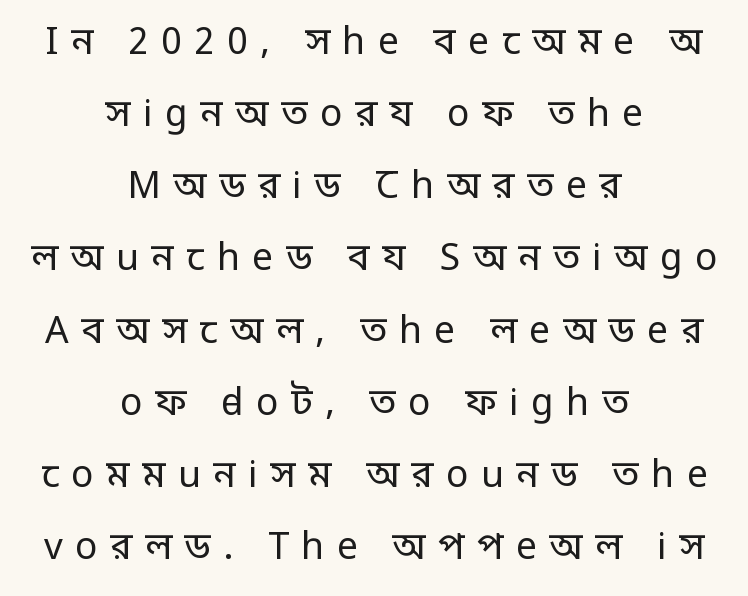
{"serif": "no", "italic": "no", "bold": "no", "weight": "regular", "width": "condensed", "stroke_contrast": "low", "monospaced": "no", "underline": "no", "align": "center", "line_spacing": "loose", "line_spacing_ratio": 1.95, "letter_spacing": "wide", "letter_spacing_em": 0.34, "glyph_px": 37}
